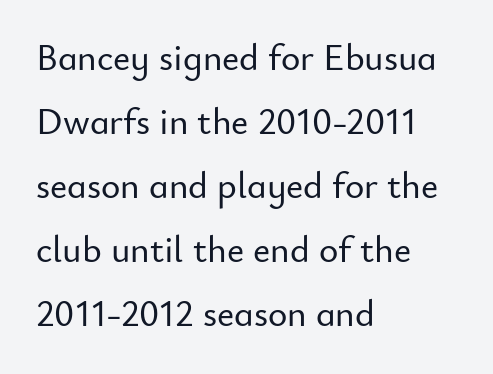
Q: Is the text italic (slanted)? A: No, it is upright.
Q: Is the typeface a serif or a sans-serif typeface? A: Sans-serif.
Q: Is the text underlined? A: No.
Q: How is the paragraph aligned? A: Left-aligned.
Q: Is the spacing between letters normal or unusually wide? A: Normal.
Q: Width (condensed, normal, or wide)? A: Normal.
Q: Stroke contrast? A: Low.
Q: x-height? A: Small.
Q: Monospaced? A: No.
